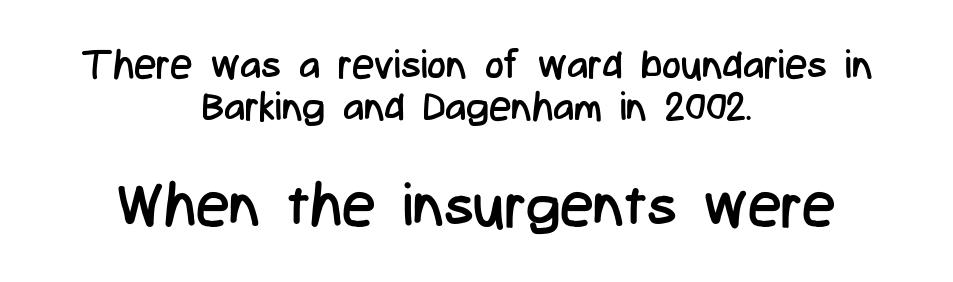
Here the designer chose a conventional face with non-uniform glyph widths. A clean baseline with only descenders dipping below it. Bold? No — there's no thickening of the strokes. The leading is snug, giving the passage a crowded texture. Italic? Not at all — the glyphs are vertical. Small over large — that's the arrangement of the two blocks here.
